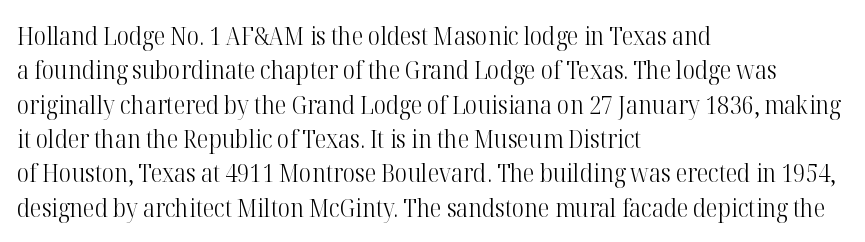
The image shows 26 px text type, upright; set left-aligned, normal line spacing (1.32x), normal letter spacing, not underlined.
